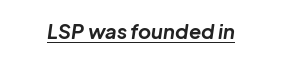
The letters are slanted; this is an italic face. Check the space under the baseline: a stroke is drawn there. You'd pick this weight for a headline — it's a proper bold. Glyph-to-glyph distance matches everyday printed text.
